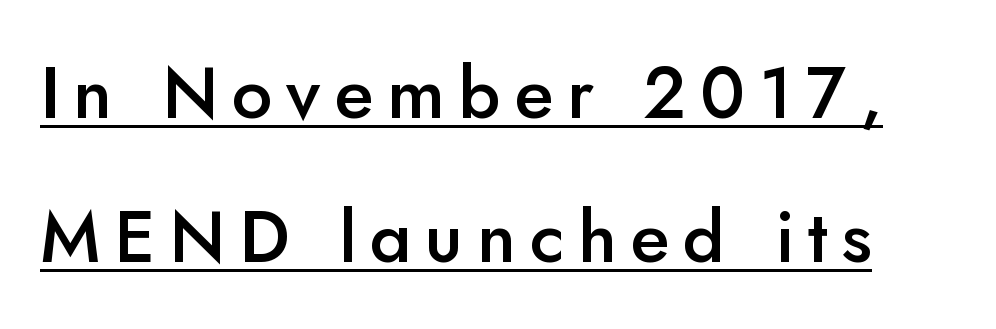
The image shows 72 px semibold sans-serif type, upright; set loose line spacing (2.0x), underlined; low stroke contrast and a small x-height.
